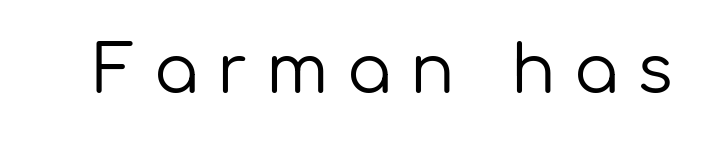
Q: Is the text bold? A: No.
Q: Is the text italic (slanted)? A: No, it is upright.
Q: Is the typeface a serif or a sans-serif typeface? A: Sans-serif.
Q: Is the text underlined? A: No.
Q: Is the spacing between letters normal or unusually wide? A: Unusually wide.
Q: Width (condensed, normal, or wide)? A: Normal.
Q: Stroke contrast? A: Low.
Q: x-height? A: Medium.
Q: Monospaced? A: No.
